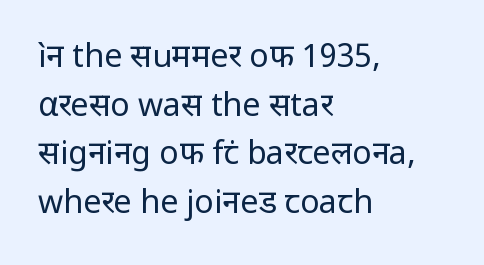
The image shows 32 px regular-weight sans-serif type, upright; set left-aligned, normal line spacing (1.52x), normal letter spacing, not underlined; low stroke contrast and a medium x-height.
